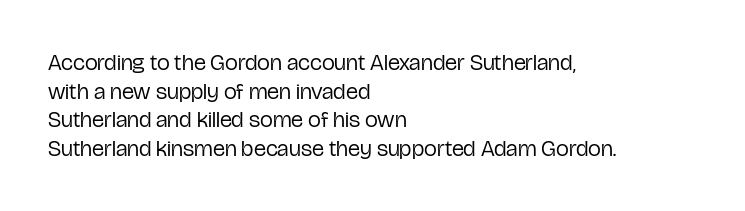
The image shows 23 px text type, upright; set left-aligned, line spacing 1.24x, normal letter spacing, not underlined.
